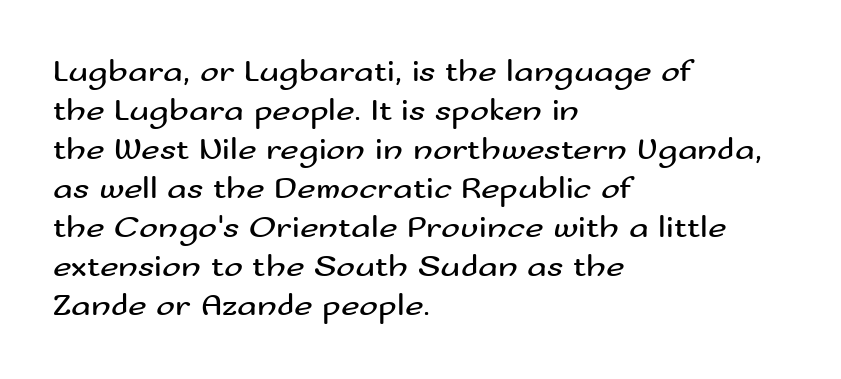
The image shows 32 px regular-weight, wide sans-serif type, upright; set left-aligned, line spacing 1.22x, normal letter spacing, not underlined; medium stroke contrast and a small x-height.
